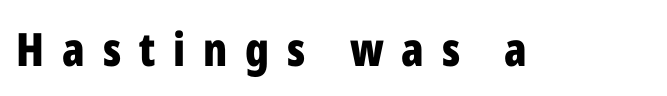
Q: Is the text bold? A: Yes.
Q: Is the text italic (slanted)? A: No, it is upright.
Q: Is the typeface a serif or a sans-serif typeface? A: Sans-serif.
Q: Is the text underlined? A: No.
Q: Is the spacing between letters normal or unusually wide? A: Unusually wide.
Q: Width (condensed, normal, or wide)? A: Condensed.
Q: Stroke contrast? A: Low.
Q: x-height? A: Medium.
Q: Monospaced? A: No.
